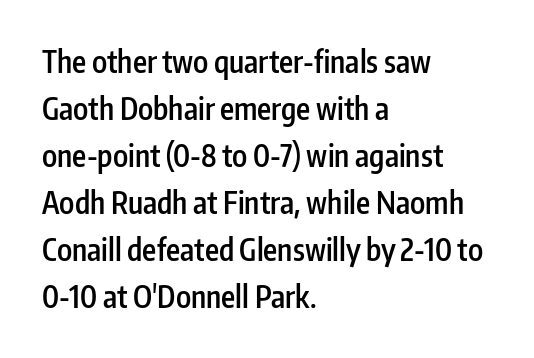
{"serif": "no", "italic": "no", "bold": "semi", "weight": "semibold", "width": "condensed", "stroke_contrast": "low", "x_height": "medium", "monospaced": "no", "underline": "no", "align": "left", "line_spacing": "normal", "line_spacing_ratio": 1.57, "letter_spacing": "normal", "letter_spacing_em": 0.0, "glyph_px": 30}
